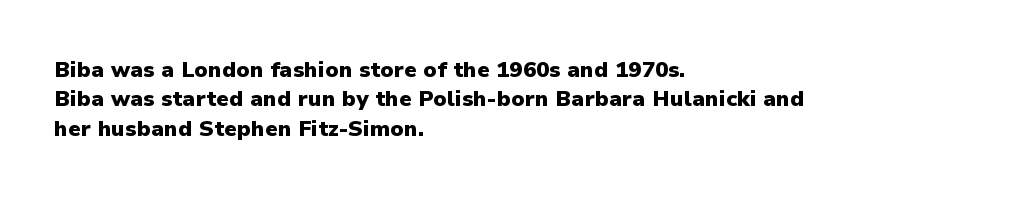
{"italic": "no", "bold": "yes", "underline": "no", "align": "left", "line_spacing": "normal", "line_spacing_ratio": 1.34, "letter_spacing": "normal", "letter_spacing_em": 0.0, "glyph_px": 22}
